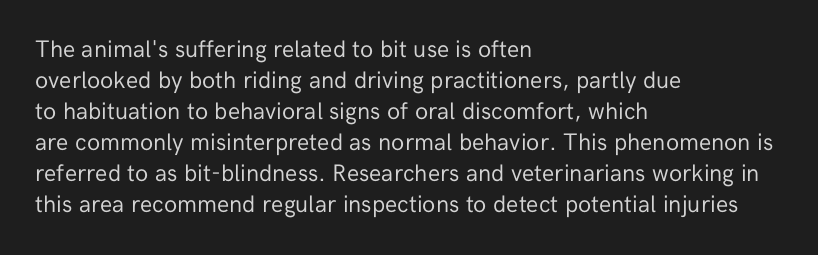
The image shows 24 px text type, upright; set left-aligned, normal line spacing (1.29x), normal letter spacing, not underlined.
